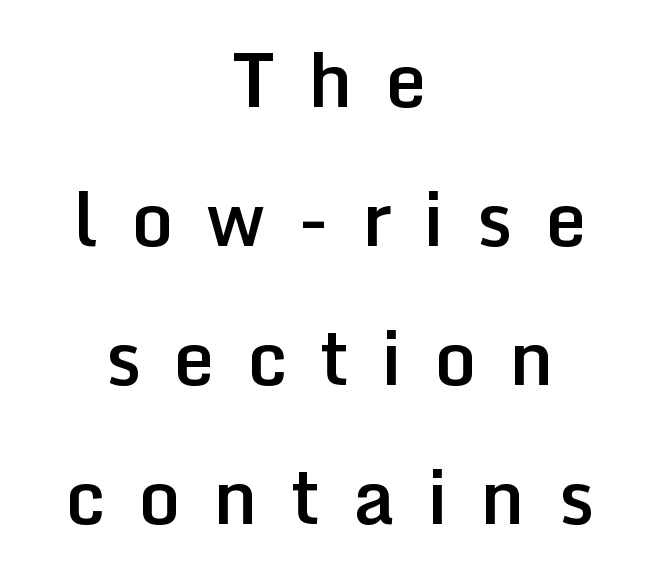
The image shows 74 px semibold sans-serif type, upright; set centered, line spacing 1.88x, unusually wide letter spacing (+0.44 em), not underlined; low stroke contrast and a medium x-height.
